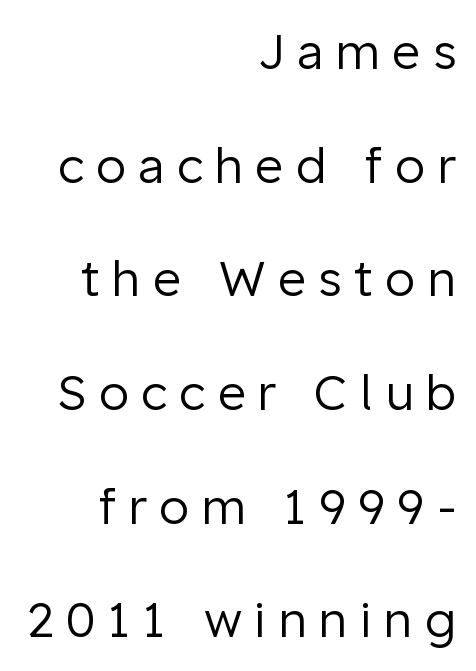
{"serif": "no", "italic": "no", "bold": "no", "weight": "regular", "width": "normal", "stroke_contrast": "low", "x_height": "medium", "monospaced": "no", "underline": "no", "align": "right", "line_spacing": "loose", "line_spacing_ratio": 2.32, "letter_spacing": "wide", "letter_spacing_em": 0.25, "glyph_px": 49}
